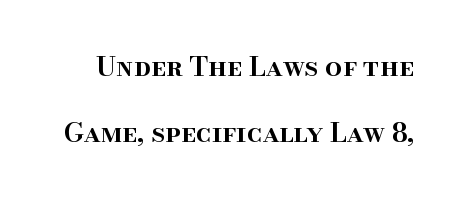
The letters stand upright; this is a roman face. Every letter is mildly thick-stroked: semibold rather than bold. Honestly, the rows look like they've been pulled way apart. Clear beneath every line of the passage.
